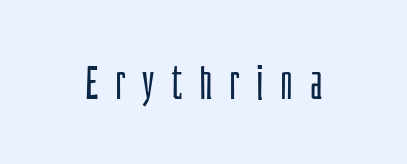
The image shows 46 px light, condensed sans-serif type, upright; set unusually wide letter spacing (+0.36 em), not underlined; low stroke contrast and a large x-height.
